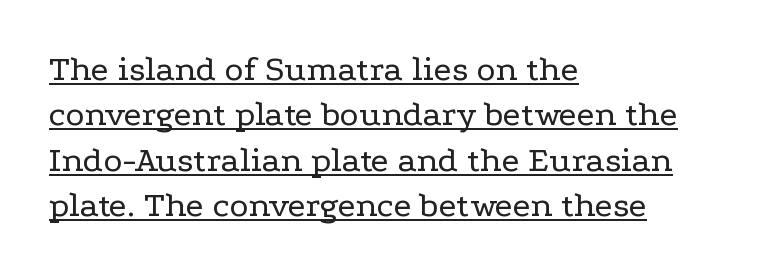
Q: Is the text bold? A: No.
Q: Is the text italic (slanted)? A: No, it is upright.
Q: Is the typeface a serif or a sans-serif typeface? A: Serif.
Q: Is the text underlined? A: Yes.
Q: How is the paragraph aligned? A: Left-aligned.
Q: Is the spacing between letters normal or unusually wide? A: Normal.
Q: Is the spacing between lines tight, normal or loose? A: Normal.
Q: Width (condensed, normal, or wide)? A: Wide.
Q: Stroke contrast? A: Low.
Q: x-height? A: Medium.
Q: Monospaced? A: No.
